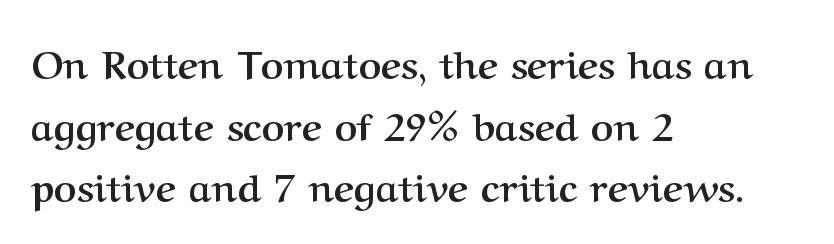
{"serif": "yes", "italic": "no", "bold": "yes", "weight": "semibold", "width": "normal", "stroke_contrast": "medium", "x_height": "medium", "monospaced": "no", "underline": "no", "align": "left", "line_spacing": "normal", "line_spacing_ratio": 1.58, "letter_spacing": "normal", "letter_spacing_em": 0.0, "glyph_px": 39}
